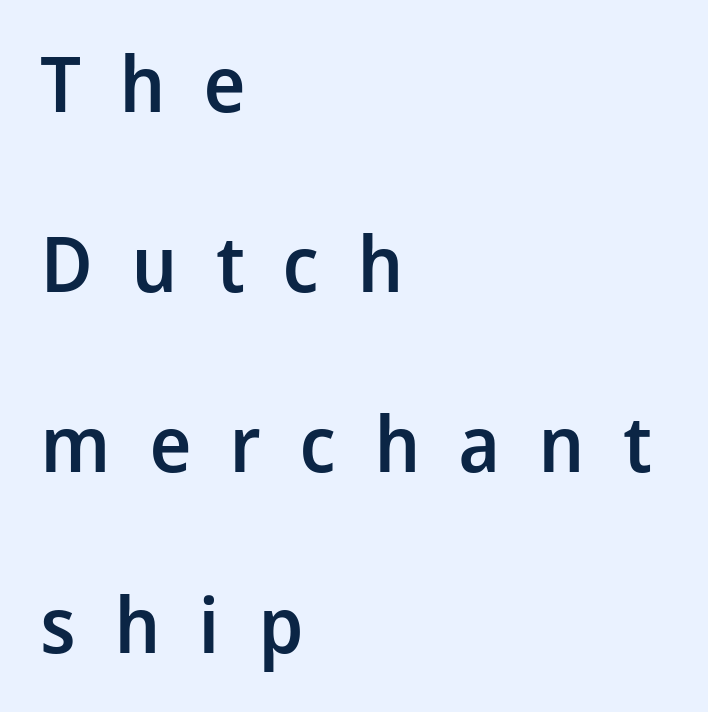
The image shows 77 px semibold sans-serif type, upright; set left-aligned, loose line spacing (2.34x), unusually wide letter spacing (+0.49 em), not underlined; low stroke contrast and a medium x-height.
